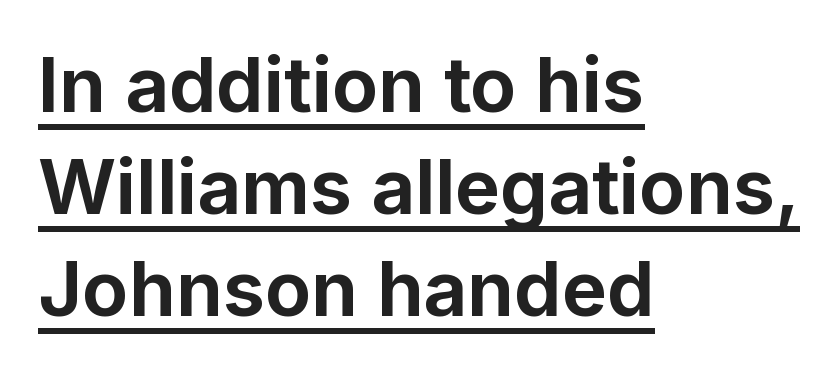
The image shows 76 px bold sans-serif type, upright; set left-aligned, normal line spacing (1.34x), normal letter spacing, underlined; low stroke contrast and a medium x-height.
